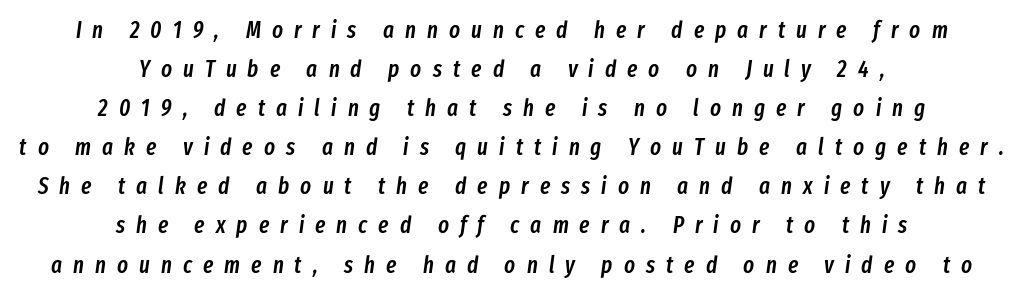
Q: Is the text bold? A: Semi-bold.
Q: Is the text italic (slanted)? A: Yes, it leans right by about 8 degrees.
Q: Is the text underlined? A: No.
Q: How is the paragraph aligned? A: Centered.
Q: Is the spacing between letters normal or unusually wide? A: Unusually wide.
Q: Is the spacing between lines tight, normal or loose? A: Normal.
